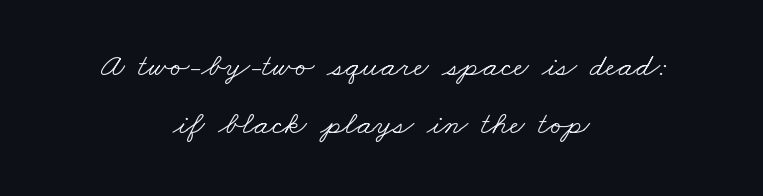
Counters stay open thanks to moderate or lighter strokes. Nobody touched the tracking dial on this one. The letters advance in unequal steps, a hallmark of proportional type. The zone under the glyphs is completely vacant. The face used here is seriffed, in the tradition of book romans. Is the block centered? Yes — each line is placed symmetrically about the middle.
